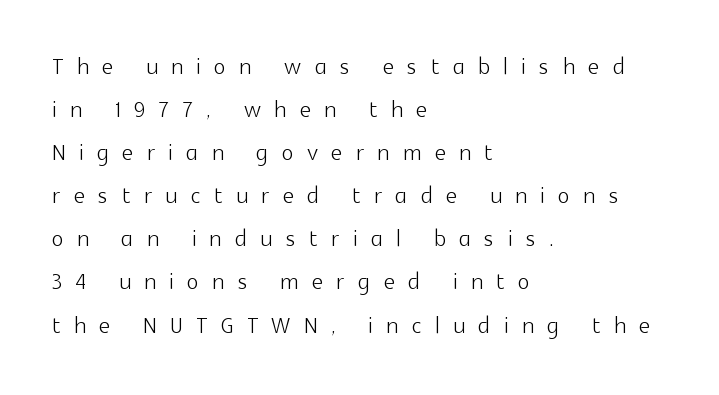
The image shows 31 px light sans-serif type, upright; set left-aligned, normal line spacing (1.39x), unusually wide letter spacing (+0.44 em), not underlined; a medium x-height.
